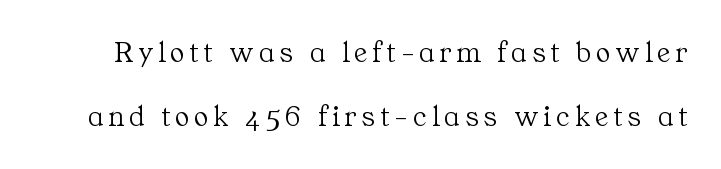
The line-height multiplier appears high, well above default. Rule under the text: the space is simply empty. Ordinary non-slanted type is in use. The weight would be labelled regular, book, light, or lighter still. Is this a fixed-width face? No — the glyphs have proportional, varying widths.
